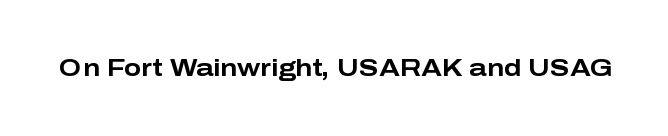
Notice how thick the strokes are: this is what a full bold looks like. In terms of letterspacing, this is plain default setting. The specimen omits any rule beneath the text block's lines. The lettering stays uniformly vertical, giving the passage a roman look.
